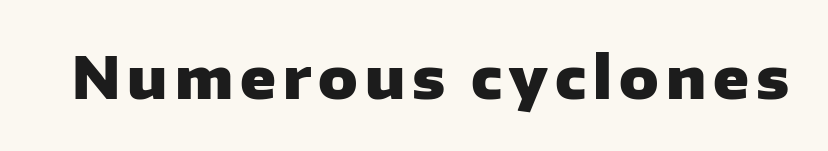
{"serif": "no", "italic": "no", "bold": "yes", "weight": "heavy", "width": "normal", "stroke_contrast": "low", "x_height": "medium", "monospaced": "no", "underline": "no", "glyph_px": 58}
